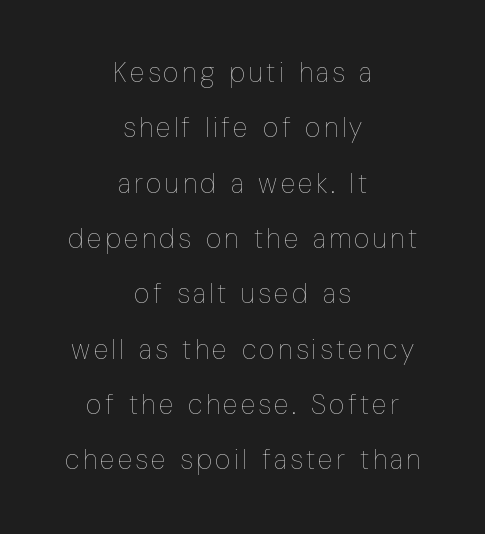
{"italic": "no", "bold": "no", "underline": "no", "align": "center", "line_spacing": "loose", "line_spacing_ratio": 2.05, "glyph_px": 27}
